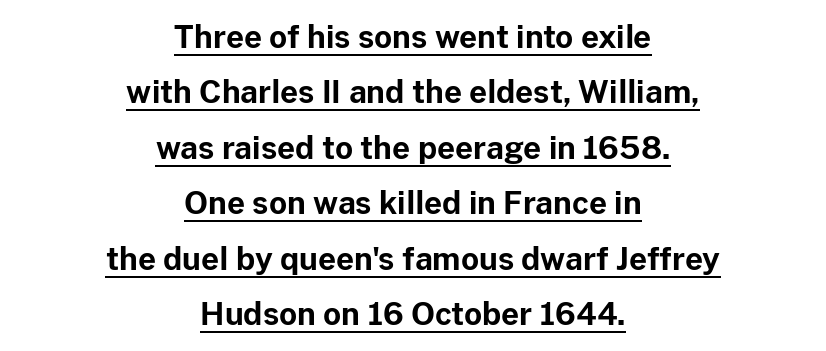
This sample has the flowing, uneven cadence of proportional lettering. In designer terms, the underline attribute is active on this setting. Standard letterfit; no display-style spreading of the glyphs. The type sits square on the baseline with zero lean. The paragraph shown floats in the horizontal middle.
